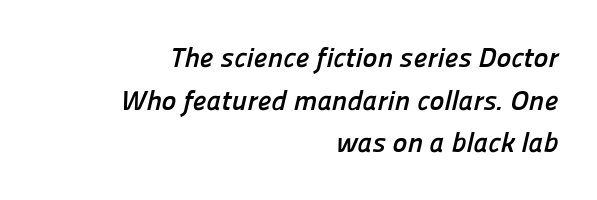
{"serif": "no", "bold": "yes", "weight": "semibold", "width": "normal", "stroke_contrast": "low", "x_height": "medium", "monospaced": "no", "underline": "no", "align": "right", "line_spacing": "normal", "line_spacing_ratio": 1.52, "letter_spacing": "normal", "letter_spacing_em": 0.0, "glyph_px": 28}
